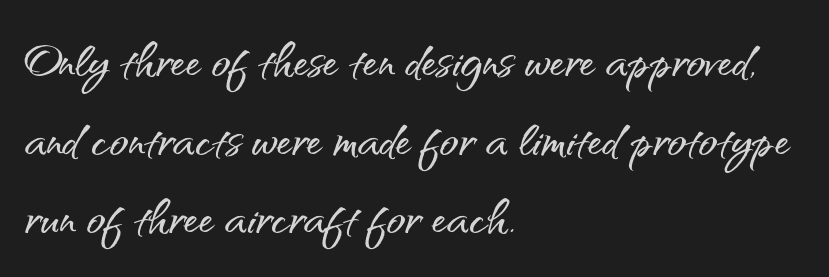
{"serif": "no", "width": "normal", "stroke_contrast": "medium", "x_height": "small", "monospaced": "no", "underline": "no", "align": "left", "line_spacing": "normal", "line_spacing_ratio": 1.27, "letter_spacing": "normal", "letter_spacing_em": 0.0, "glyph_px": 62}
